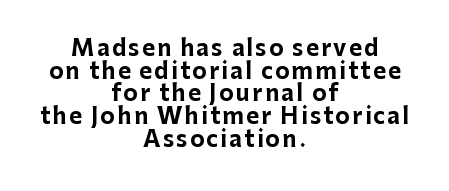
The image shows 22 px bold type, upright; set centered, tight line spacing (1.03x), not underlined.
